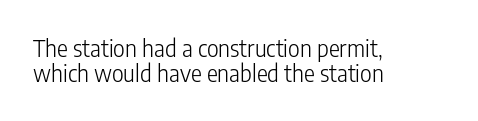
The image shows 23 px text type, upright; set left-aligned, tight line spacing (1.08x), normal letter spacing, not underlined.
